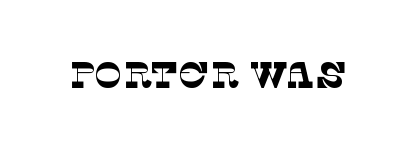
{"serif": "yes", "bold": "no", "weight": "thin", "width": "normal", "stroke_contrast": "low", "x_height": "large", "monospaced": "no", "underline": "no", "letter_spacing": "normal", "letter_spacing_em": 0.0, "glyph_px": 37}
